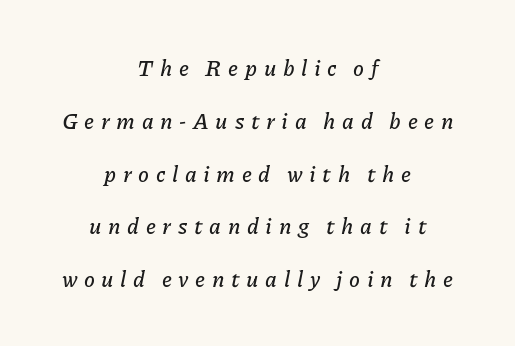
The image shows 22 px text type, italic (leaning right); set centered, loose line spacing (2.4x), unusually wide letter spacing (+0.3 em), not underlined.
